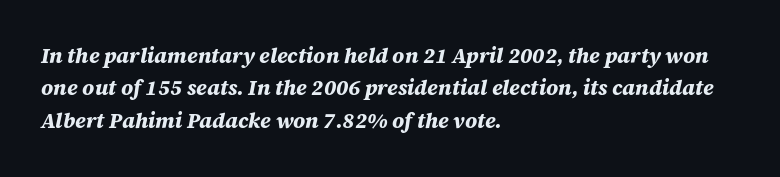
The image shows 21 px bold type, italic (leaning right); set left-aligned, normal line spacing (1.54x), normal letter spacing, not underlined.
